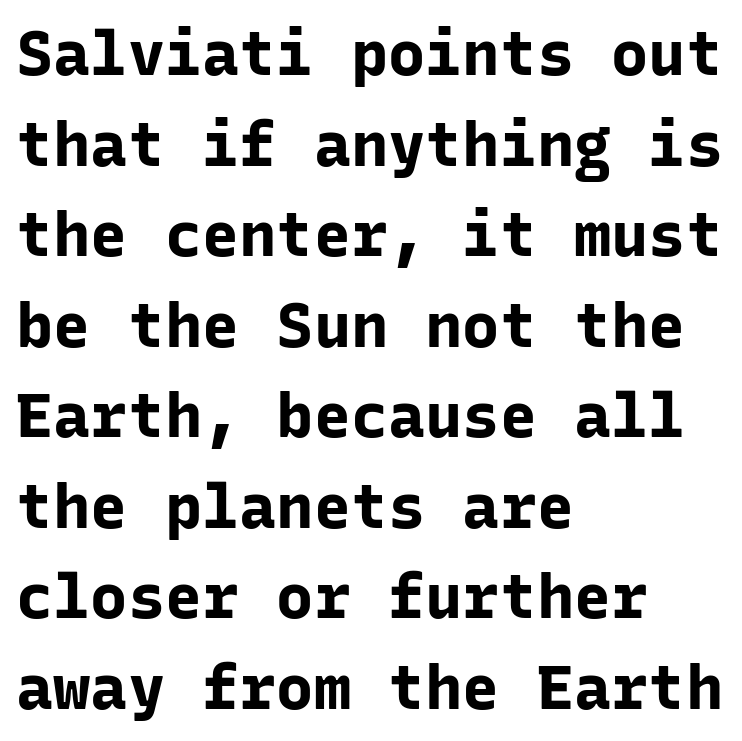
The image shows 62 px bold sans-serif type, upright, monospaced; set left-aligned, normal line spacing (1.46x), normal letter spacing, not underlined; low stroke contrast and a medium x-height.
